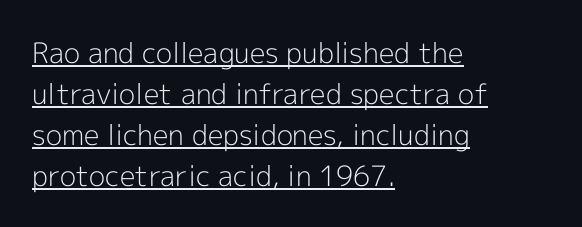
Q: Is the text bold? A: No.
Q: Is the text italic (slanted)? A: No, it is upright.
Q: Is the typeface a serif or a sans-serif typeface? A: Sans-serif.
Q: Is the text underlined? A: Yes.
Q: How is the paragraph aligned? A: Left-aligned.
Q: Is the spacing between letters normal or unusually wide? A: Normal.
Q: Is the spacing between lines tight, normal or loose? A: Normal.
Q: Width (condensed, normal, or wide)? A: Normal.
Q: x-height? A: Medium.
Q: Monospaced? A: No.
